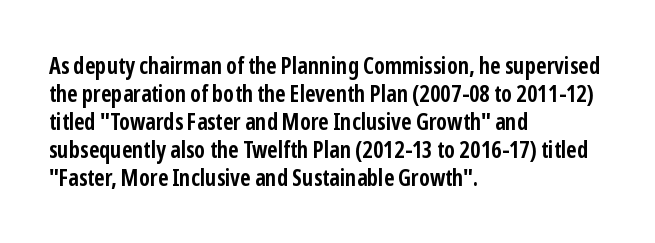
Q: Is the text bold? A: Yes.
Q: Is the text italic (slanted)? A: No, it is upright.
Q: Is the text underlined? A: No.
Q: How is the paragraph aligned? A: Left-aligned.
Q: Is the spacing between letters normal or unusually wide? A: Normal.
